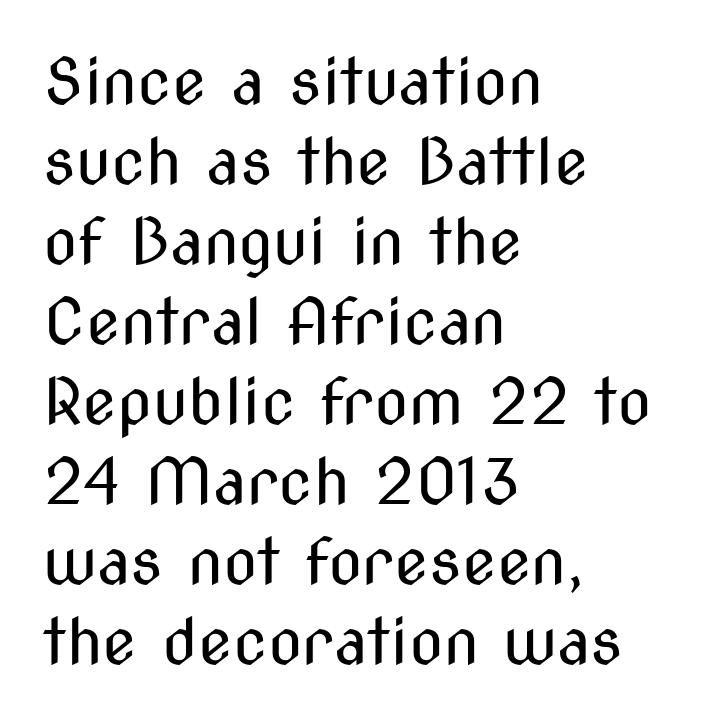
The image shows 63 px regular-weight, condensed sans-serif type, upright; set left-aligned, normal line spacing (1.27x), normal letter spacing, not underlined; medium stroke contrast and a medium x-height.
